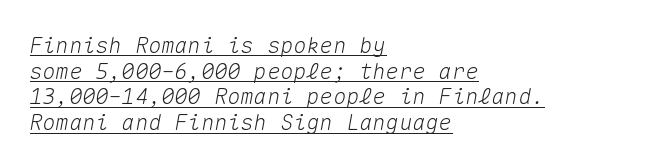
In designer terms, the underline attribute is active on this setting. Is the letter spacing exaggerated? No — it looks like the ordinary default. Every character sits at an angle, as italics do. The lines are quadded left.
